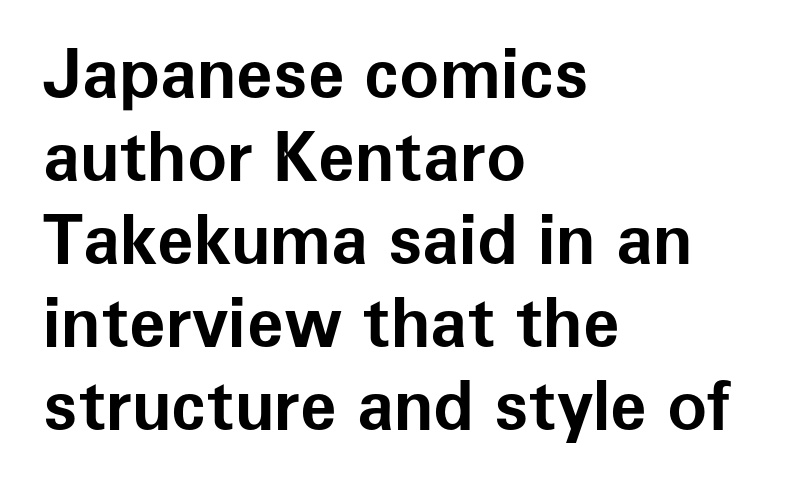
The image shows 67 px bold sans-serif type, upright; set left-aligned, line spacing 1.24x, normal letter spacing, not underlined; low stroke contrast and a medium x-height.
